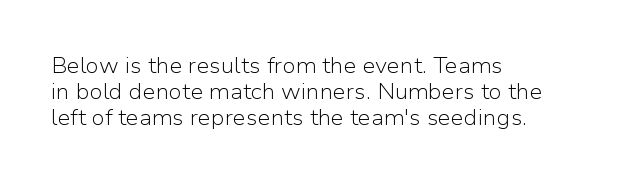
Does extra space separate the letters? No, they use regular spacing. Layout note: lines flush left. The area under the type is left untouched. This reads as an unemphasized weight, regular at the heaviest. This is roman type, the default non-slanted kind. Vertical spacing — default.
